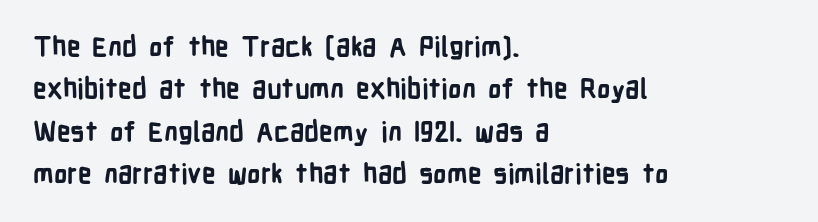
Q: Is the text bold? A: Yes.
Q: Is the text italic (slanted)? A: No, it is upright.
Q: Is the text underlined? A: No.
Q: How is the paragraph aligned? A: Left-aligned.
Q: Is the spacing between letters normal or unusually wide? A: Normal.
Q: Is the spacing between lines tight, normal or loose? A: Normal.
